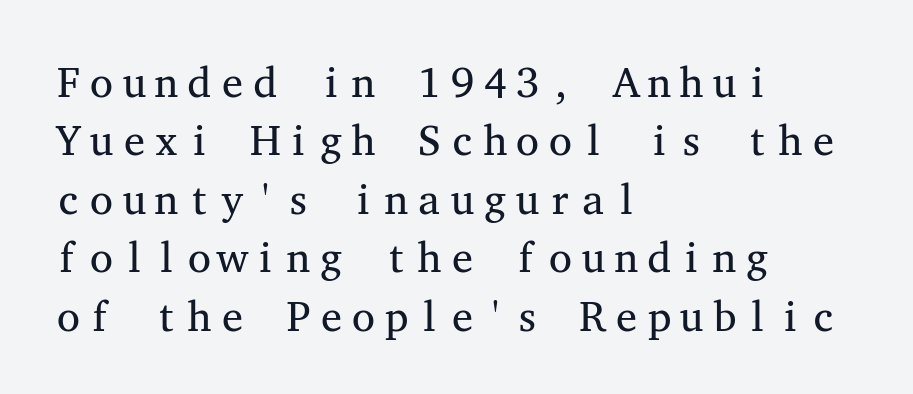
{"serif": "yes", "italic": "no", "bold": "no", "weight": "regular", "width": "wide", "stroke_contrast": "medium", "x_height": "medium", "monospaced": "yes", "underline": "no", "align": "left", "line_spacing": "normal", "line_spacing_ratio": 1.39, "letter_spacing": "normal", "letter_spacing_em": 0.0, "glyph_px": 42}
